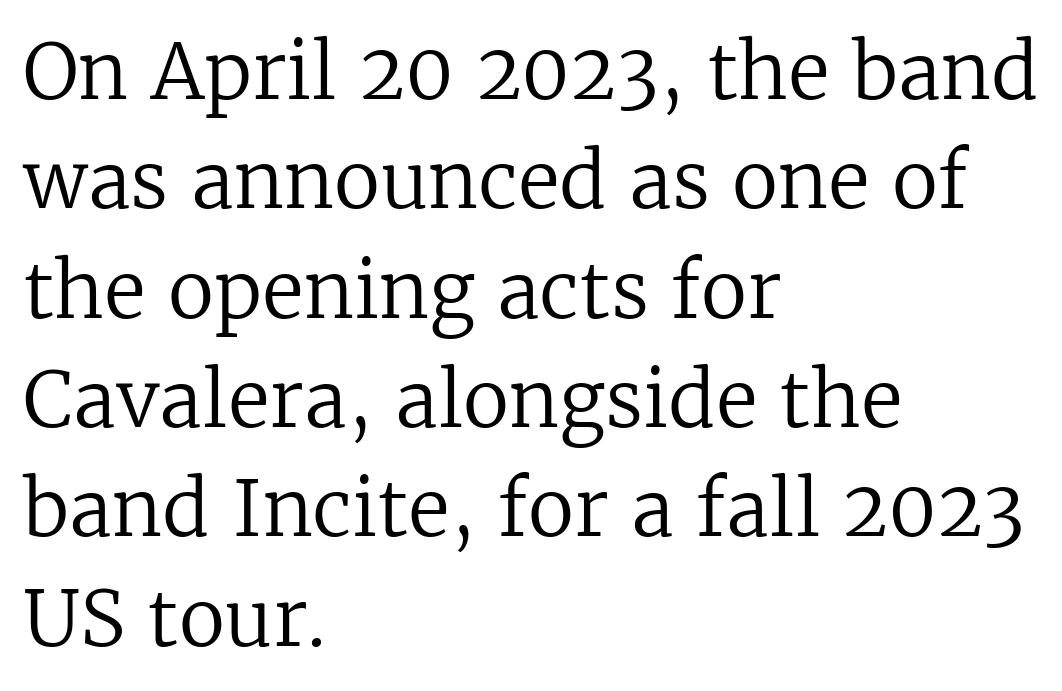
The image shows 77 px regular-weight serif type, upright; set left-aligned, normal line spacing (1.42x), normal letter spacing, not underlined; low stroke contrast and a medium x-height.
